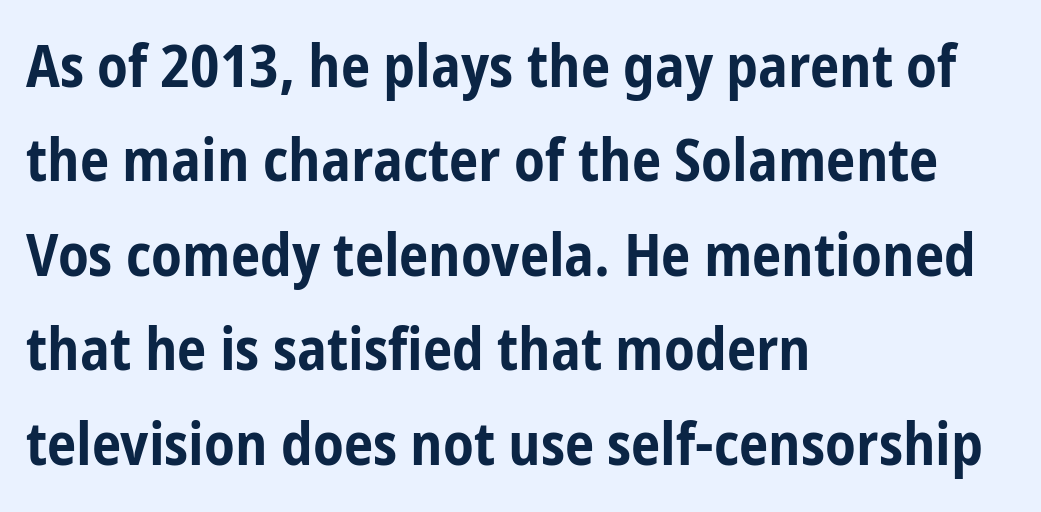
{"serif": "no", "italic": "no", "bold": "yes", "weight": "bold", "width": "condensed", "stroke_contrast": "low", "x_height": "medium", "monospaced": "no", "underline": "no", "align": "left", "line_spacing": "normal", "line_spacing_ratio": 1.6, "letter_spacing": "normal", "letter_spacing_em": 0.0, "glyph_px": 59}
